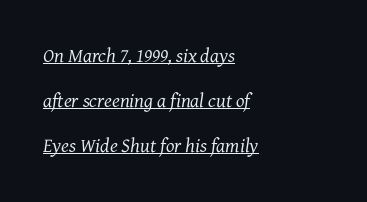
{"italic": "yes", "lean": "right", "slant_degrees": 7, "bold": "no", "underline": "yes", "align": "left", "line_spacing": "loose", "line_spacing_ratio": 2.26, "letter_spacing": "normal", "letter_spacing_em": 0.0, "glyph_px": 20}
